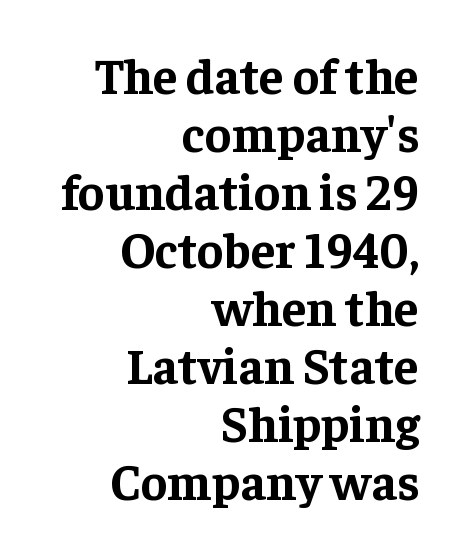
The image shows 50 px bold serif type, upright; set right-aligned, line spacing 1.16x, normal letter spacing, not underlined; low stroke contrast and a medium x-height.
